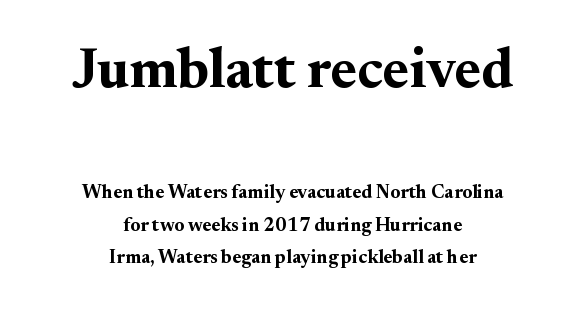
The image shows 56 px bold serif type, upright; set centered, normal line spacing (1.69x), normal letter spacing, not underlined; the first (top) block is 2.95x larger; medium stroke contrast and a small x-height.
